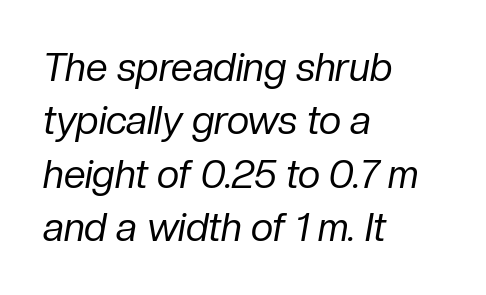
{"italic": "yes", "lean": "right", "slant_degrees": 10, "bold": "no", "weight": "regular", "width": "normal", "stroke_contrast": "low", "x_height": "medium", "monospaced": "no", "underline": "no", "align": "left", "line_spacing": "normal", "line_spacing_ratio": 1.37, "letter_spacing": "normal", "letter_spacing_em": 0.0, "glyph_px": 39}
